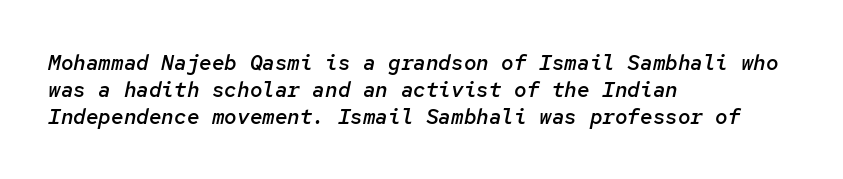
The image shows 21 px text type, italic (leaning right); set left-aligned, normal line spacing (1.28x), normal letter spacing, not underlined.
